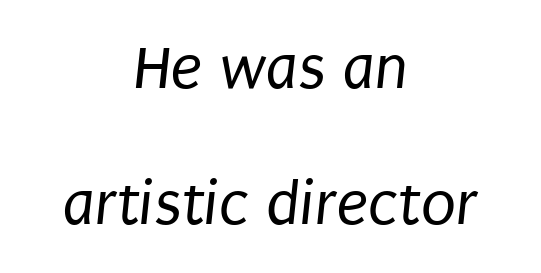
The image shows 64 px regular-weight, condensed sans-serif type; set centered, loose line spacing (2.13x), normal letter spacing, not underlined; low stroke contrast and a large x-height.
